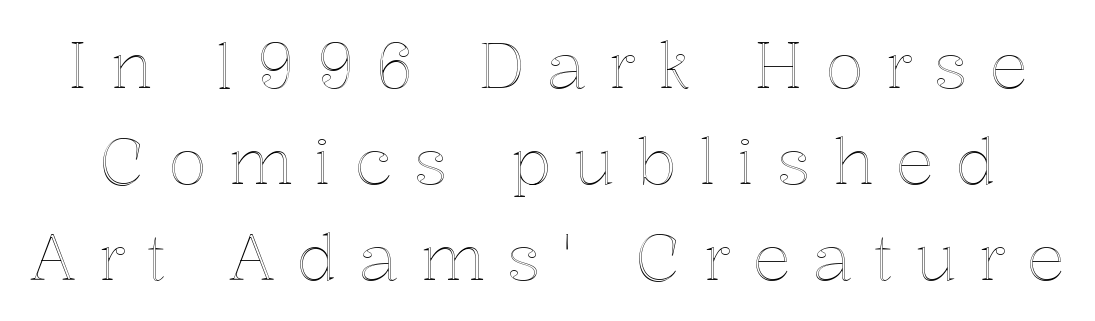
{"italic": "no", "width": "normal", "x_height": "medium", "monospaced": "no", "underline": "no", "line_spacing": "normal", "line_spacing_ratio": 1.5, "letter_spacing": "wide", "letter_spacing_em": 0.34, "glyph_px": 64}
